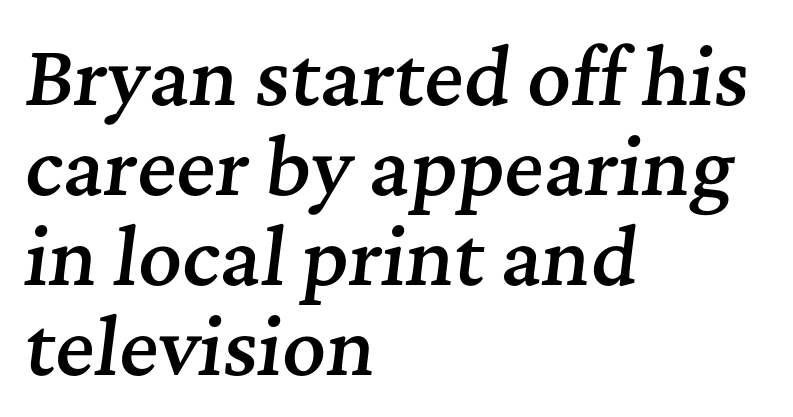
{"serif": "yes", "italic": "yes", "lean": "right", "slant_degrees": 7, "bold": "semi", "weight": "semibold", "width": "normal", "stroke_contrast": "medium", "x_height": "medium", "monospaced": "no", "underline": "no", "align": "left", "line_spacing_ratio": 1.2, "letter_spacing": "normal", "letter_spacing_em": 0.0, "glyph_px": 75}
